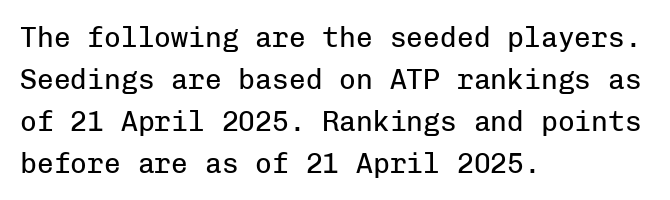
Grotesque or geometric, the face here clearly has no serifs. Decoration check: the copy has no underline. Each letter, wide or thin by design, is forced into the same width here. Glyph-to-glyph distance matches everyday printed text.
